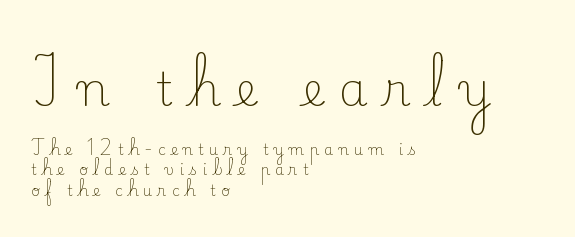
Q: Is the text bold? A: No.
Q: Is the text italic (slanted)? A: No, it is upright.
Q: Is the typeface a serif or a sans-serif typeface? A: Serif.
Q: Is the text underlined? A: No.
Q: How is the paragraph aligned? A: Left-aligned.
Q: Is the spacing between letters normal or unusually wide? A: Unusually wide.
Q: Is the spacing between lines tight, normal or loose? A: Normal.
Q: Which block of text is set in a larger size, the first (top) or the second (bottom)? A: The first (top) one.
Q: Width (condensed, normal, or wide)? A: Normal.
Q: Stroke contrast? A: Low.
Q: x-height? A: Small.
Q: Monospaced? A: No.
